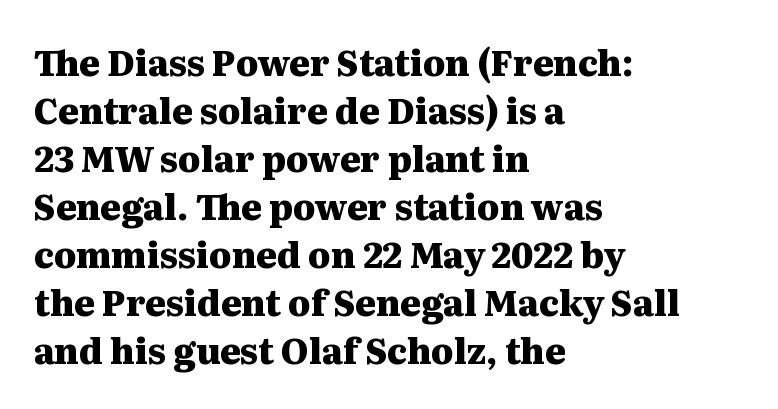
Students, note that the glyphs here touch the page at normal intervals. Is there much room between lines? A standard amount, neither cramped nor airy. How heavy is the stroke? Heavy — this is a bold. Proportional: the letters do not fall into vertical columns.
